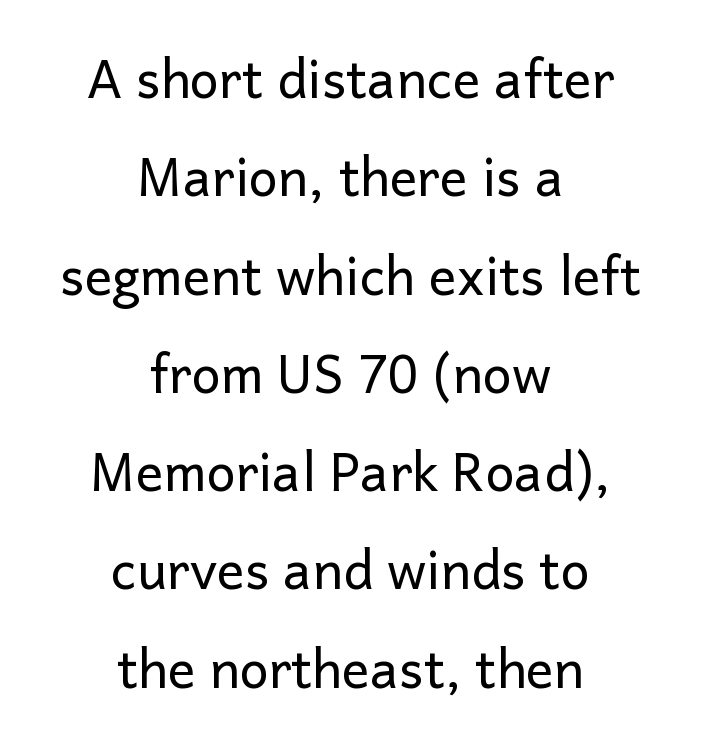
{"serif": "no", "italic": "no", "bold": "no", "weight": "regular", "width": "normal", "stroke_contrast": "low", "x_height": "medium", "monospaced": "no", "underline": "no", "align": "center", "line_spacing_ratio": 1.89, "letter_spacing": "normal", "letter_spacing_em": 0.0, "glyph_px": 52}
